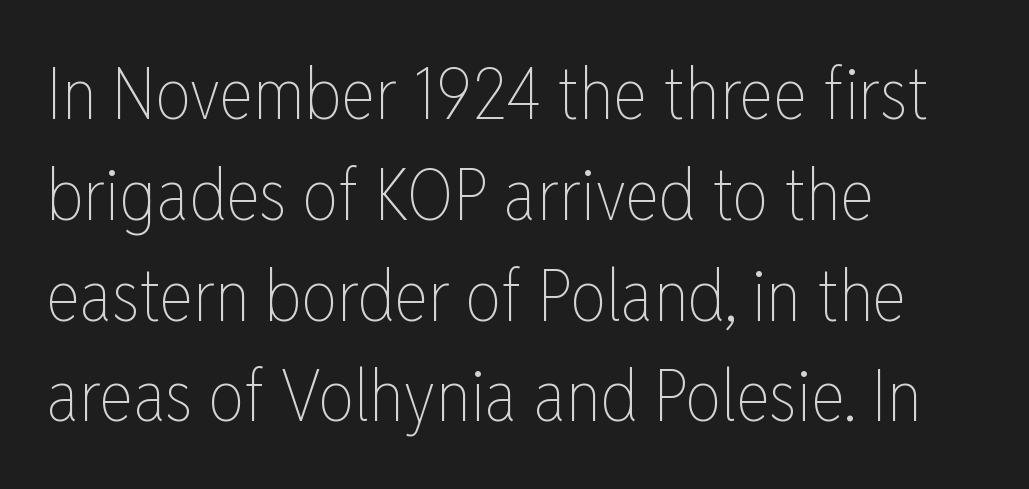
The image shows 72 px thin, condensed type, upright; set left-aligned, normal line spacing (1.4x), normal letter spacing, not underlined; low stroke contrast and a medium x-height.
